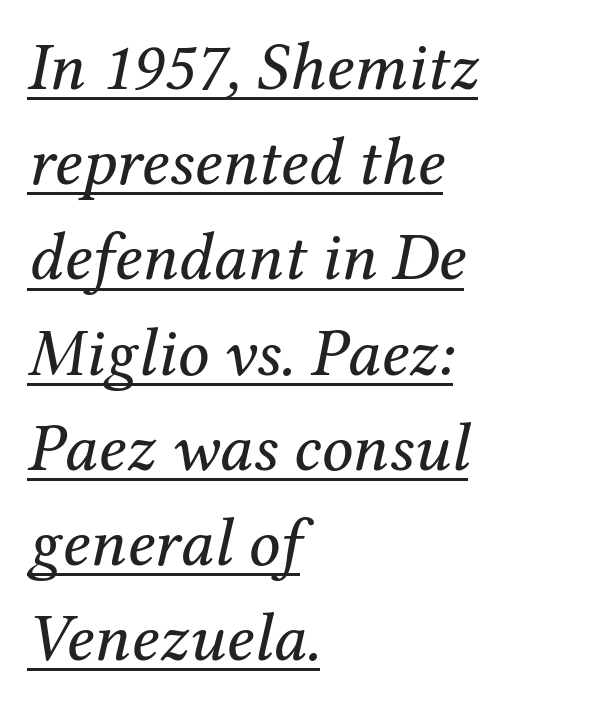
The image shows 69 px regular-weight serif type, italic (leaning right); set left-aligned, normal line spacing (1.38x), normal letter spacing, underlined; medium stroke contrast and a medium x-height.
